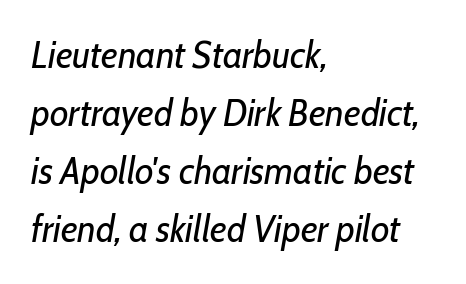
{"italic": "yes", "lean": "right", "slant_degrees": 10, "bold": "no", "weight": "regular", "width": "condensed", "stroke_contrast": "low", "x_height": "medium", "monospaced": "no", "underline": "no", "align": "left", "line_spacing": "normal", "line_spacing_ratio": 1.53, "letter_spacing": "normal", "letter_spacing_em": 0.0, "glyph_px": 38}
